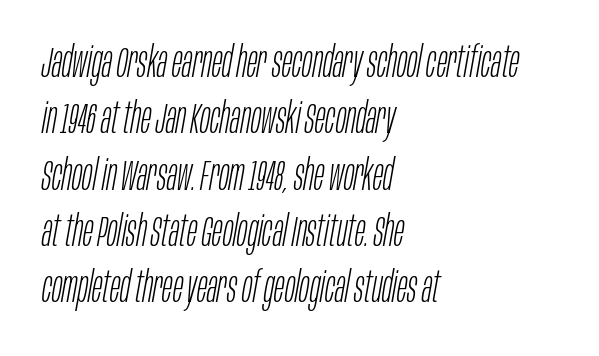
{"italic": "yes", "lean": "right", "slant_degrees": 10, "bold": "no", "weight": "light", "width": "condensed", "stroke_contrast": "low", "x_height": "large", "monospaced": "no", "underline": "no", "align": "left", "line_spacing": "normal", "line_spacing_ratio": 1.31, "letter_spacing": "normal", "letter_spacing_em": 0.0, "glyph_px": 43}
